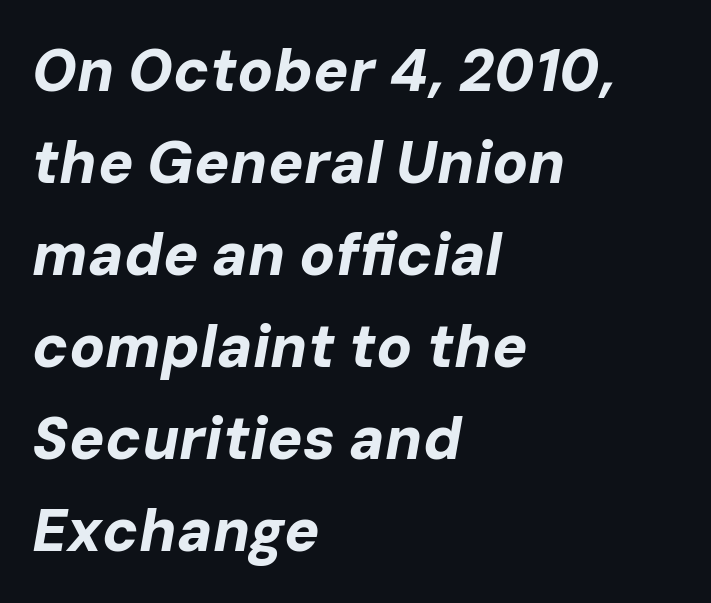
Proportional: the letters do not fall into vertical columns. This rendering features lettering with no underline. Whoever set this chose a conventional vertical rhythm. Summary of weight: heavy, a full bold. The tracking reads as untouched default to a designer's eye. Compared with a centered layout, this one pins lines to the left instead.
